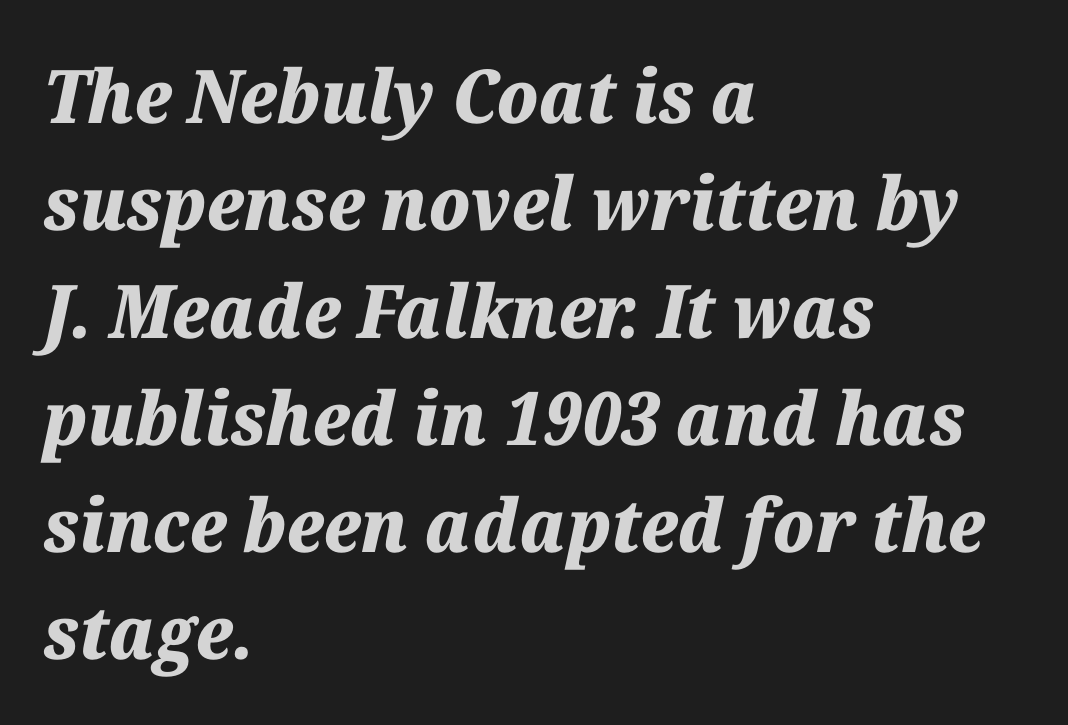
Each new line begins a customary step beneath the previous one. Looks like regular typesetting: each glyph gets only the width it needs. Every letter is thick-stroked: bold, no question. Underlining? Definitely not there. Typeset ragged right — the left edge is the straight one. Between one letter and the next there's only the usual sliver of space.
